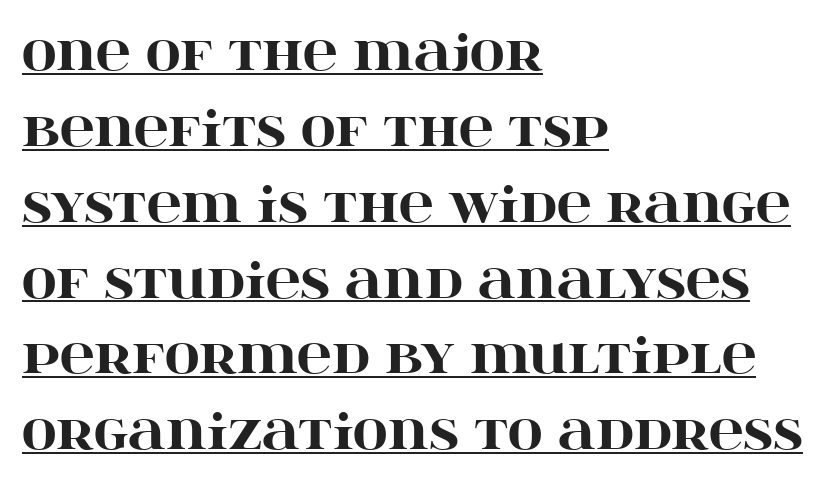
The image shows 48 px heavy, wide serif type, upright; set left-aligned, normal line spacing (1.58x), normal letter spacing, underlined; high stroke contrast and a large x-height.
